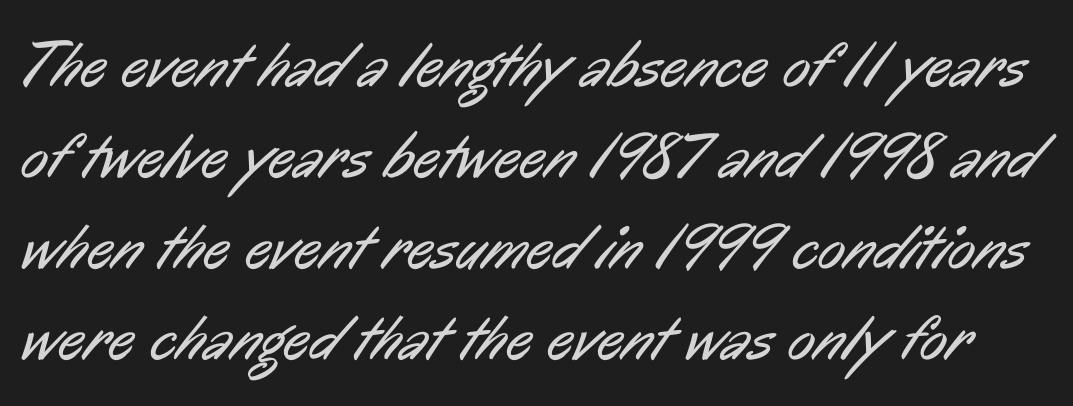
{"serif": "no", "bold": "no", "weight": "regular", "width": "condensed", "stroke_contrast": "low", "x_height": "medium", "monospaced": "no", "underline": "no", "line_spacing": "normal", "line_spacing_ratio": 1.42, "letter_spacing": "normal", "letter_spacing_em": 0.0, "glyph_px": 64}
